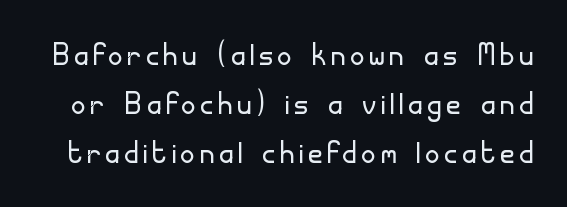
The image shows 39 px light sans-serif type, upright; set normal line spacing (1.26x), not underlined; low stroke contrast and a small x-height.
